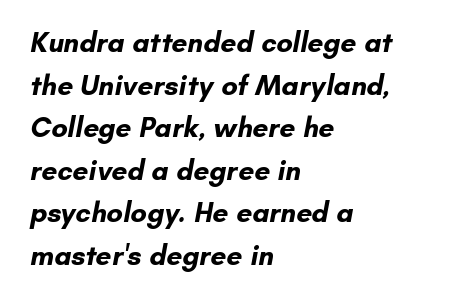
Leftover space on each line is placed entirely after the last word. A typesetter would call this leading conventional body-copy spacing. Check under the words: just untouched page. The letters advance in unequal steps, a hallmark of proportional type. In terms of letterform style, serifs are entirely absent. Heft: maximum for text — a bold.
